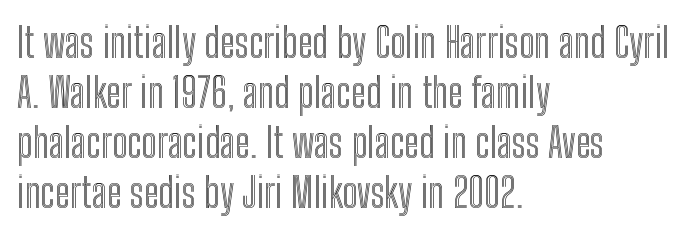
Q: Is the text italic (slanted)? A: No, it is upright.
Q: Is the text underlined? A: No.
Q: How is the paragraph aligned? A: Left-aligned.
Q: Is the spacing between letters normal or unusually wide? A: Normal.
Q: Width (condensed, normal, or wide)? A: Condensed.
Q: x-height? A: Medium.
Q: Monospaced? A: No.
